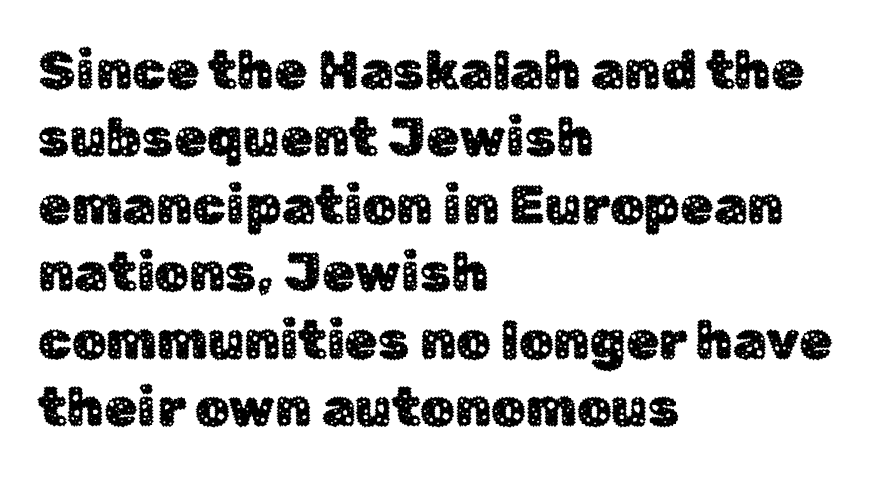
Q: Is the text italic (slanted)? A: No, it is upright.
Q: Is the typeface a serif or a sans-serif typeface? A: Sans-serif.
Q: Is the text underlined? A: No.
Q: How is the paragraph aligned? A: Left-aligned.
Q: Is the spacing between letters normal or unusually wide? A: Normal.
Q: Is the spacing between lines tight, normal or loose? A: Normal.
Q: Width (condensed, normal, or wide)? A: Normal.
Q: Stroke contrast? A: Low.
Q: x-height? A: Medium.
Q: Monospaced? A: No.
